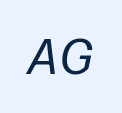
Nothing heavy about these letters — not bold at all. A typesetter would call this zero additional tracking. Posture: slanted. Quick note: underline off.
